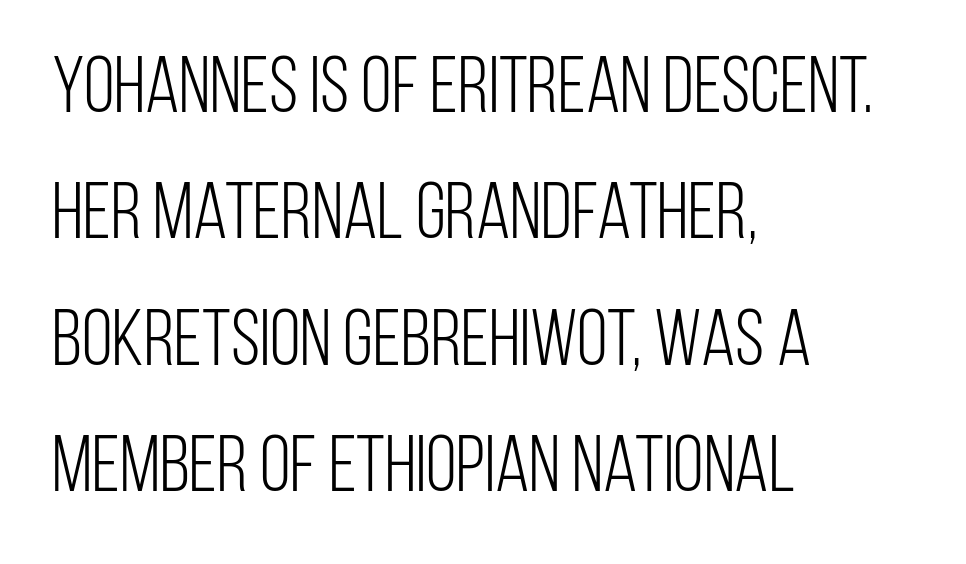
{"serif": "no", "italic": "no", "bold": "no", "weight": "light", "width": "condensed", "stroke_contrast": "low", "x_height": "large", "monospaced": "no", "underline": "no", "align": "left", "line_spacing": "normal", "line_spacing_ratio": 1.6, "letter_spacing": "normal", "letter_spacing_em": 0.0, "glyph_px": 79}
